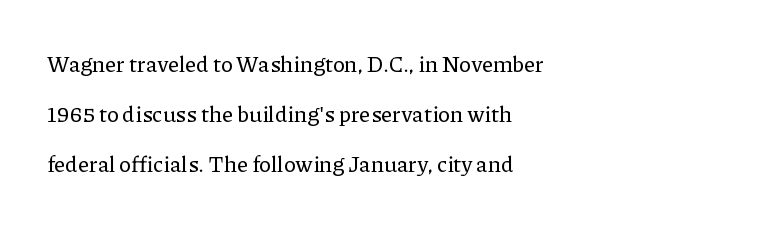
Q: Is the text italic (slanted)? A: No, it is upright.
Q: Is the text underlined? A: No.
Q: How is the paragraph aligned? A: Left-aligned.
Q: Is the spacing between letters normal or unusually wide? A: Normal.
Q: Is the spacing between lines tight, normal or loose? A: Loose.
